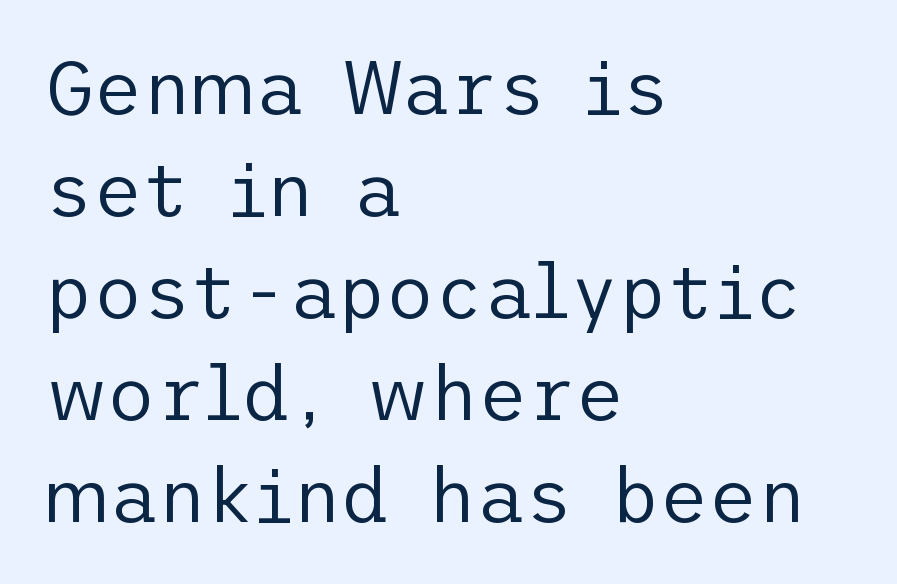
Q: Is the text bold? A: No.
Q: Is the text italic (slanted)? A: No, it is upright.
Q: Is the typeface a serif or a sans-serif typeface? A: Sans-serif.
Q: Is the text underlined? A: No.
Q: How is the paragraph aligned? A: Left-aligned.
Q: Is the spacing between letters normal or unusually wide? A: Normal.
Q: Is the spacing between lines tight, normal or loose? A: Normal.
Q: Width (condensed, normal, or wide)? A: Normal.
Q: Stroke contrast? A: Low.
Q: x-height? A: Medium.
